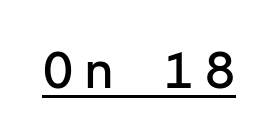
Note: no serifs on the glyphs. The letters stand straight up with perfectly vertical stems. Monospaced: the letters line up in strict vertical columns. Descenders here cross a horizontal rule under the line.
